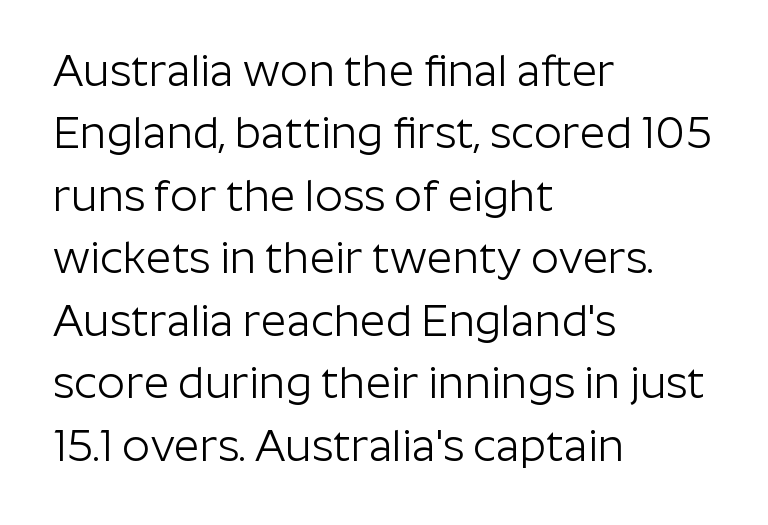
The space beneath each line is pristine and unruled. The axis of the letterforms is exactly vertical. Nope, no serifs anywhere on these letters. No letter is thick-stroked: the sample isn't bold. Spacing verdict: proportional, widths tailored to each character. The lines are quadded left.
